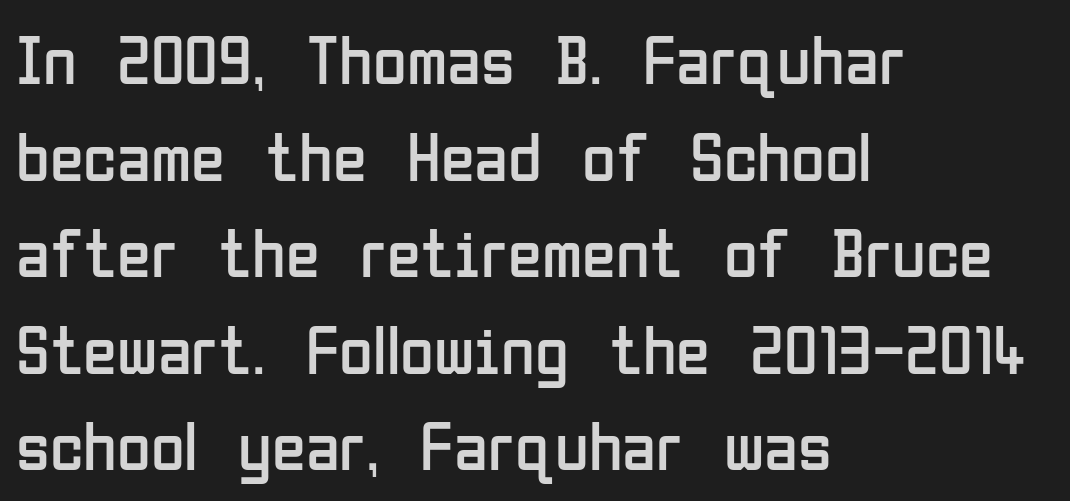
The image shows 69 px regular-weight, condensed sans-serif type, upright; set left-aligned, normal line spacing (1.4x), normal letter spacing, not underlined; low stroke contrast and a medium x-height.
